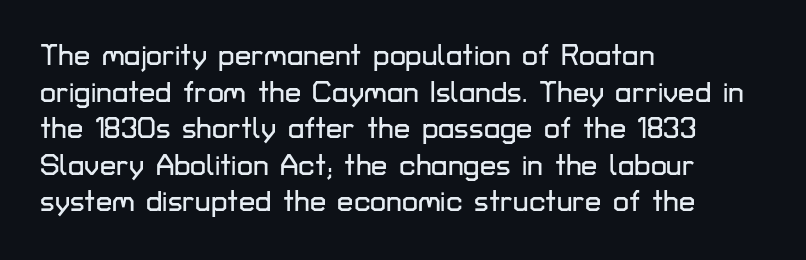
{"serif": "no", "italic": "no", "width": "normal", "stroke_contrast": "low", "x_height": "medium", "monospaced": "no", "underline": "no", "align": "left", "line_spacing": "normal", "line_spacing_ratio": 1.26, "letter_spacing": "normal", "letter_spacing_em": 0.0, "glyph_px": 29}
